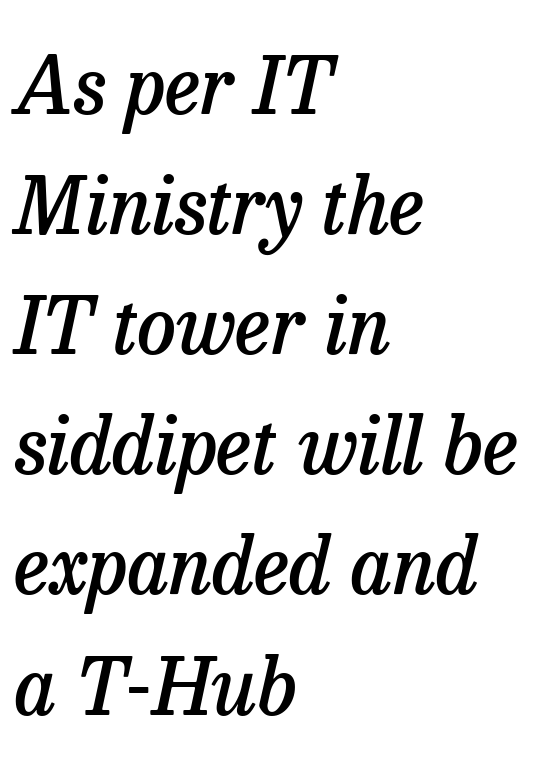
{"serif": "yes", "italic": "yes", "lean": "right", "slant_degrees": 13, "bold": "semi", "weight": "semibold", "width": "normal", "stroke_contrast": "low", "x_height": "medium", "monospaced": "no", "underline": "no", "align": "left", "line_spacing": "normal", "line_spacing_ratio": 1.54, "letter_spacing": "normal", "letter_spacing_em": 0.0, "glyph_px": 78}
